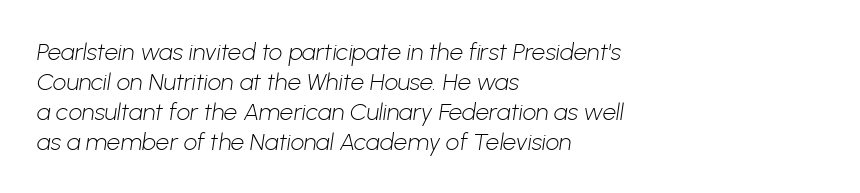
Notice how descenders clear the ascenders below comfortably — that's standard leading. The font is comparable to plain body text, perhaps lighter. Compared with a centered layout, this one pins lines to the left instead. Words float on clear page, feet unadorned. The letterforms sit shoulder to shoulder at normal distance.
